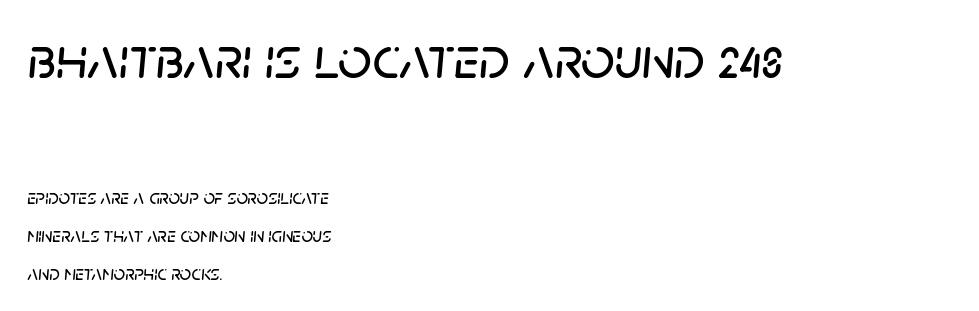
Varying glyph widths throughout — classic text-font behaviour. Loosely led — the rows are spread out. Check the space under the baseline: it is left empty. The initial chunk of copy outweighs the following chunk in type size.
